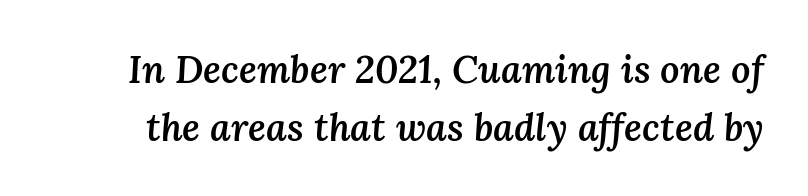
Glance below the letters and you will spot only blank space. The face used here is proportionally spaced, like ordinary book or web type. Notice how descenders clear the ascenders below comfortably — that's standard leading. Does extra space separate the letters? No, they use regular spacing.
